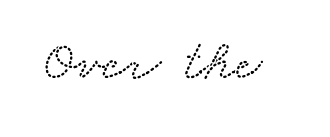
Letterform terminals end in serifs throughout the passage. Nothing unusual about the tracking: characters are spaced as the font intends. Beneath every word, the page is bare. Here the designer chose a conventional face with non-uniform glyph widths.
